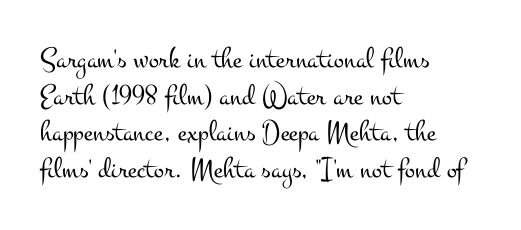
{"serif": "yes", "bold": "no", "weight": "light", "width": "wide", "stroke_contrast": "medium", "x_height": "small", "monospaced": "no", "underline": "no", "align": "left", "line_spacing_ratio": 1.22, "letter_spacing": "normal", "letter_spacing_em": 0.0, "glyph_px": 30}
